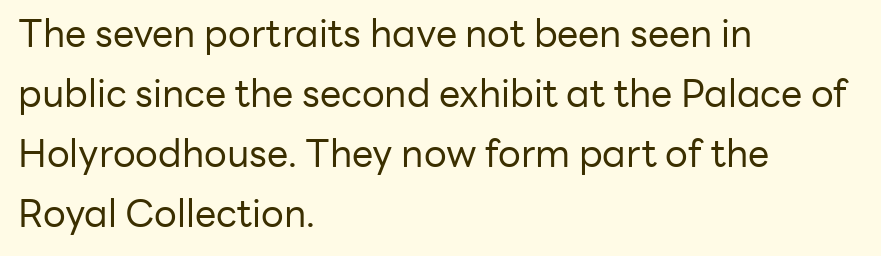
Q: Is the text bold? A: No.
Q: Is the text italic (slanted)? A: No, it is upright.
Q: Is the typeface a serif or a sans-serif typeface? A: Sans-serif.
Q: Is the text underlined? A: No.
Q: How is the paragraph aligned? A: Left-aligned.
Q: Is the spacing between letters normal or unusually wide? A: Normal.
Q: Is the spacing between lines tight, normal or loose? A: Normal.
Q: Width (condensed, normal, or wide)? A: Normal.
Q: Stroke contrast? A: Low.
Q: x-height? A: Medium.
Q: Monospaced? A: No.
